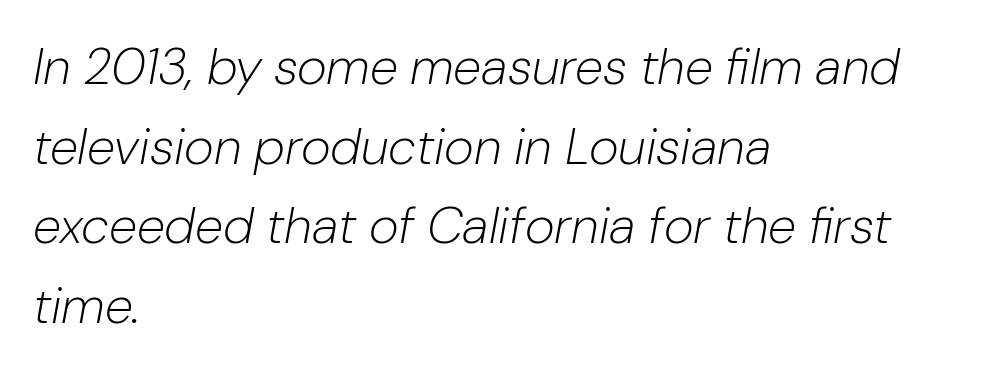
Q: Is the text bold? A: No.
Q: Is the text italic (slanted)? A: Yes, it leans right by about 10 degrees.
Q: Is the text underlined? A: No.
Q: How is the paragraph aligned? A: Left-aligned.
Q: Is the spacing between letters normal or unusually wide? A: Normal.
Q: Is the spacing between lines tight, normal or loose? A: Normal.
Q: Width (condensed, normal, or wide)? A: Normal.
Q: Stroke contrast? A: Low.
Q: x-height? A: Medium.
Q: Monospaced? A: No.
